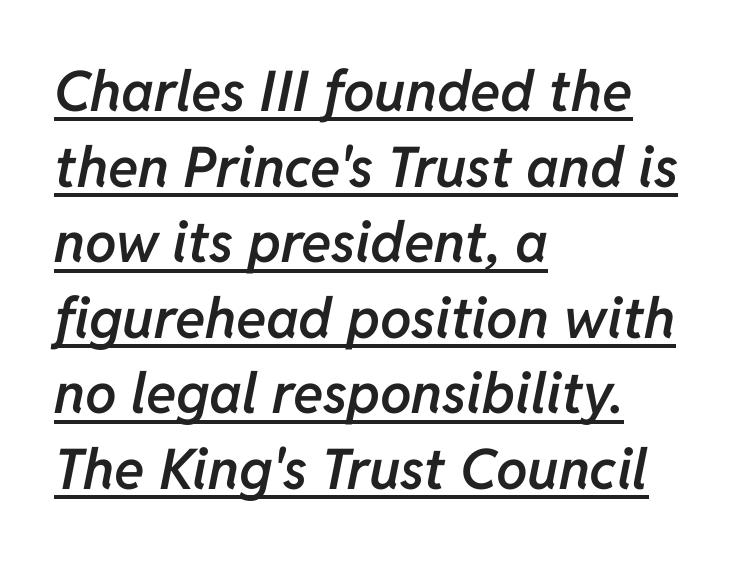
Summary of weight: moderately heavy, a semibold. If you measured baseline to baseline, you'd find a middling distance. Students, note that the glyphs here touch the page at normal intervals. Observe the lean: these are italic letterforms. You could not count columns in this text — the font is proportionally spaced. Caption: multi-line text, flush left, ragged right.
